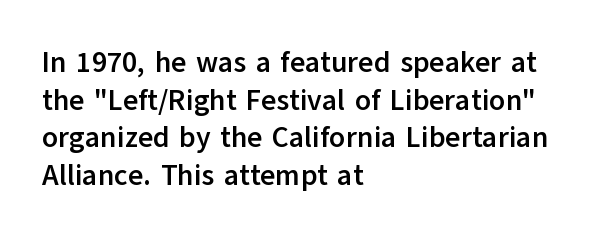
{"serif": "no", "italic": "no", "bold": "yes", "weight": "semibold", "width": "normal", "stroke_contrast": "low", "x_height": "medium", "monospaced": "no", "underline": "no", "align": "left", "line_spacing": "normal", "line_spacing_ratio": 1.3, "letter_spacing": "normal", "letter_spacing_em": 0.0, "glyph_px": 29}
